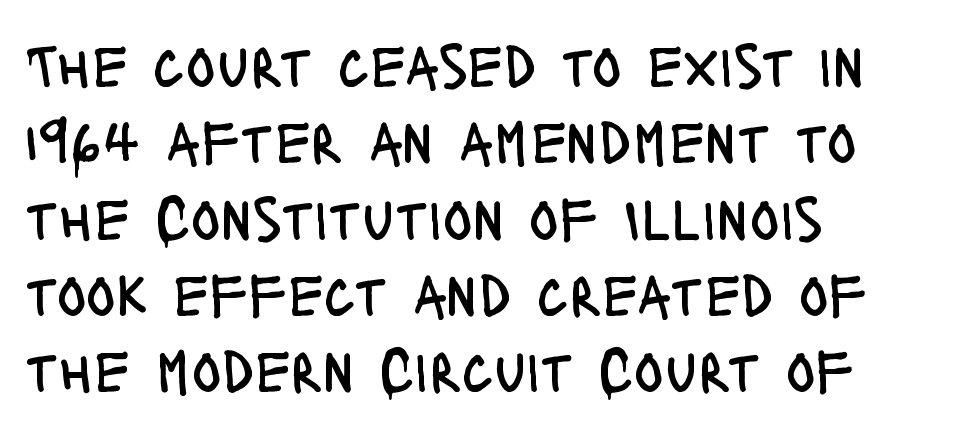
{"serif": "no", "italic": "no", "bold": "no", "weight": "regular", "width": "condensed", "stroke_contrast": "low", "x_height": "large", "monospaced": "no", "underline": "no", "align": "left", "line_spacing_ratio": 1.23, "letter_spacing": "normal", "letter_spacing_em": 0.0, "glyph_px": 62}
